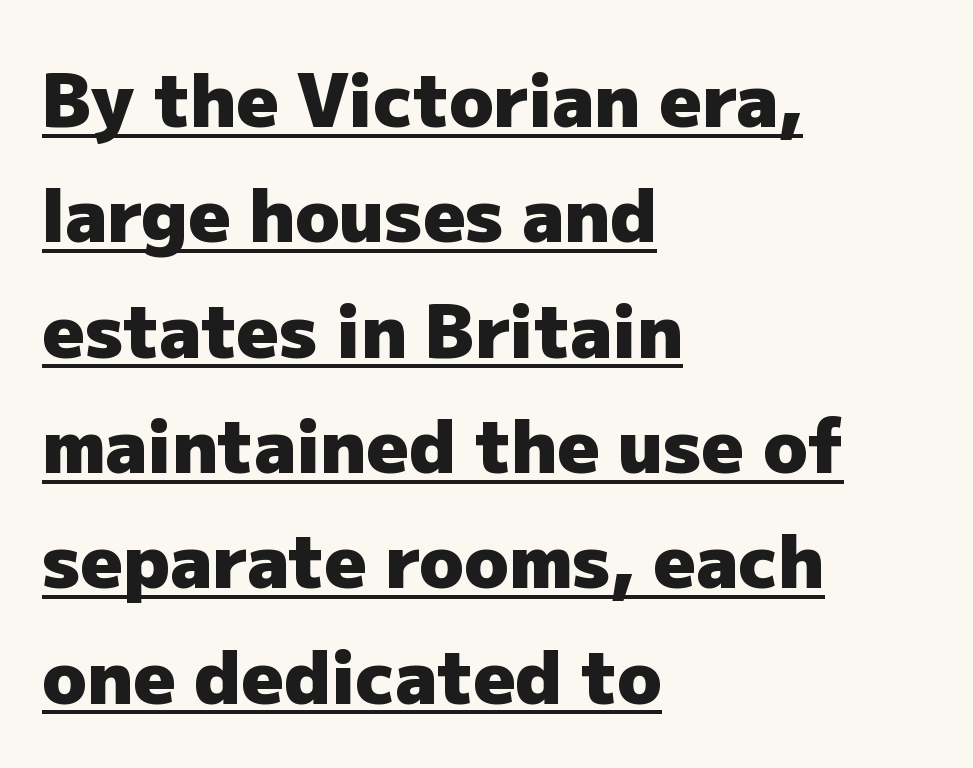
The face used here is rendered with its standard letterfit. The rendering anchors every line to the left-hand side. Characters remain perfectly vertical along every line. The sample's only ornament is a line tracing under the words.
